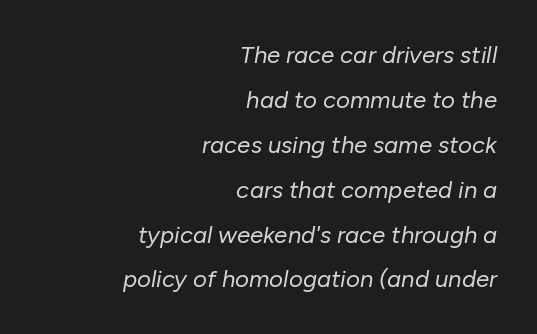
Type without underlining. Tracking value appears to be zero — textbook default spacing. Rendered with sloped, italic letterforms. Vertical stems look standard width or narrower in stroke. The paragraph shown leans on its right margin.
